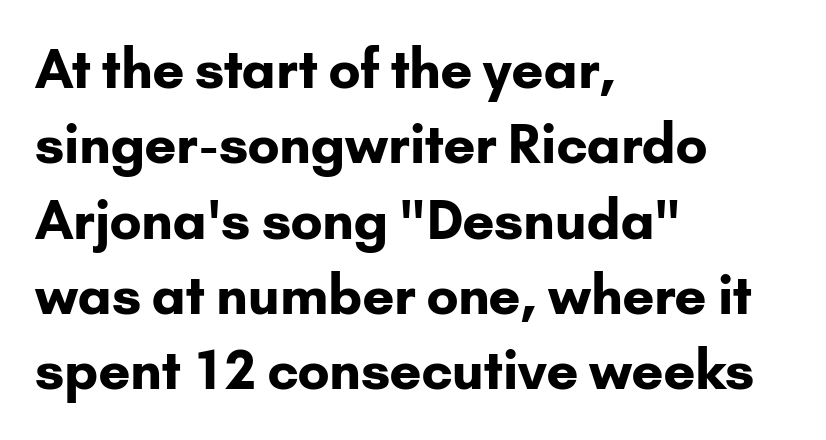
Each glyph is drawn with heavy, bold strokes. Proportional: the letters do not fall into vertical columns. Clear beneath every line of the passage. A typesetter would call this leading conventional body-copy spacing. The passage shown is typeset with a sans-serif family.
